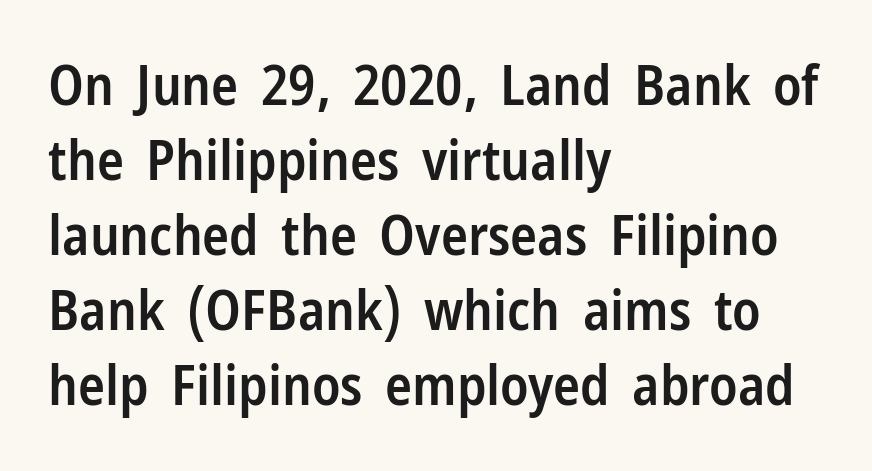
Spacing between characters is what you'd get straight out of the box. Quick note: not italic, upright. Vertical spacing — default. Proportional: the letters do not fall into vertical columns.
